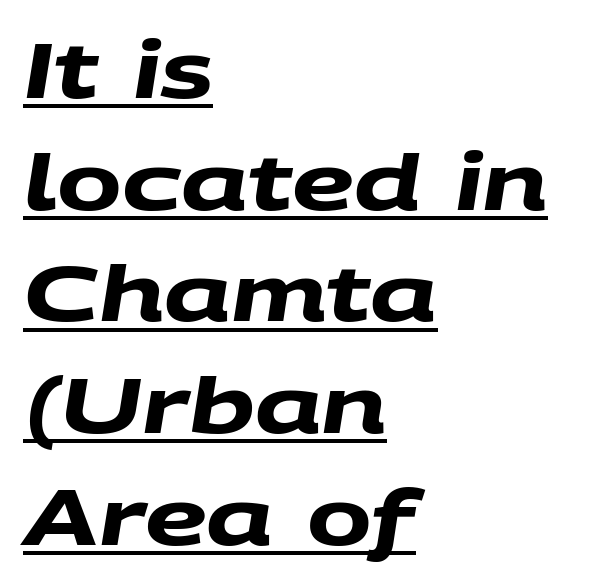
Q: Is the text bold? A: Yes.
Q: Is the typeface a serif or a sans-serif typeface? A: Sans-serif.
Q: Is the text underlined? A: Yes.
Q: How is the paragraph aligned? A: Left-aligned.
Q: Is the spacing between letters normal or unusually wide? A: Normal.
Q: Is the spacing between lines tight, normal or loose? A: Normal.
Q: Width (condensed, normal, or wide)? A: Wide.
Q: Stroke contrast? A: Medium.
Q: x-height? A: Large.
Q: Monospaced? A: No.
